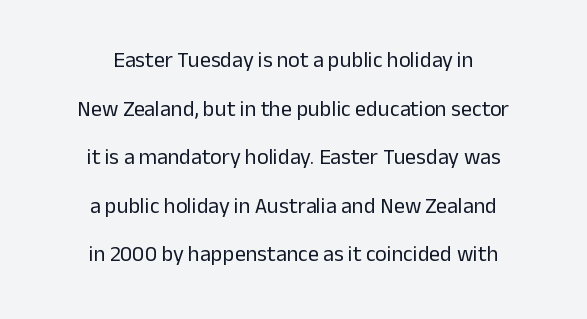
Q: Is the text bold? A: No.
Q: Is the text italic (slanted)? A: No, it is upright.
Q: Is the text underlined? A: No.
Q: How is the paragraph aligned? A: Centered.
Q: Is the spacing between letters normal or unusually wide? A: Normal.
Q: Is the spacing between lines tight, normal or loose? A: Loose.
